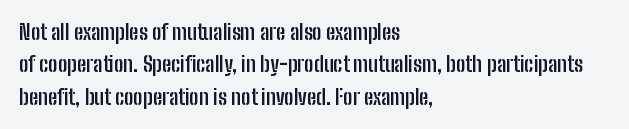
Unlike italic type, these characters show no tilt at all. Line starts are locked; line ends wander. Characters follow at the spacing the type designer built in. On the weight axis this lands at bold, roughly 700. The passage shown is not underscored anywhere.
